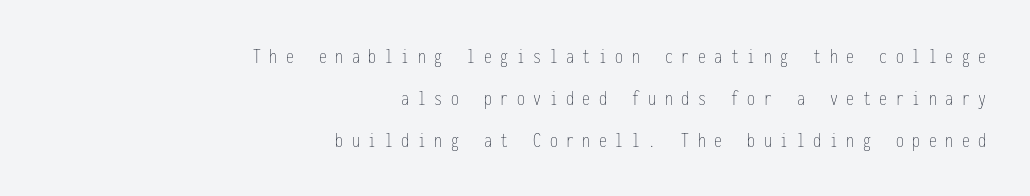
Q: Is the text bold? A: No.
Q: Is the text italic (slanted)? A: No, it is upright.
Q: Is the text underlined? A: No.
Q: How is the paragraph aligned? A: Right-aligned.
Q: Is the spacing between letters normal or unusually wide? A: Unusually wide.
Q: Is the spacing between lines tight, normal or loose? A: Loose.
